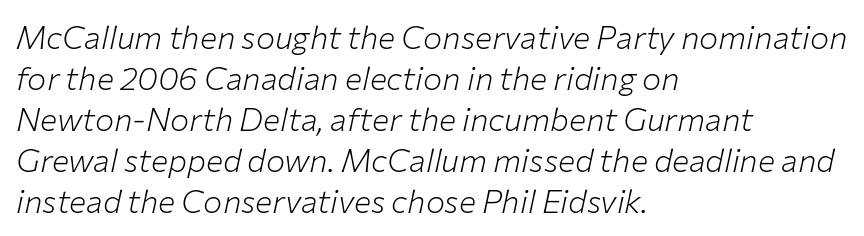
Q: Is the text bold? A: No.
Q: Is the text italic (slanted)? A: Yes, it leans right by about 12 degrees.
Q: Is the text underlined? A: No.
Q: How is the paragraph aligned? A: Left-aligned.
Q: Is the spacing between letters normal or unusually wide? A: Normal.
Q: Is the spacing between lines tight, normal or loose? A: Normal.
Q: Width (condensed, normal, or wide)? A: Normal.
Q: Stroke contrast? A: Low.
Q: x-height? A: Medium.
Q: Monospaced? A: No.
